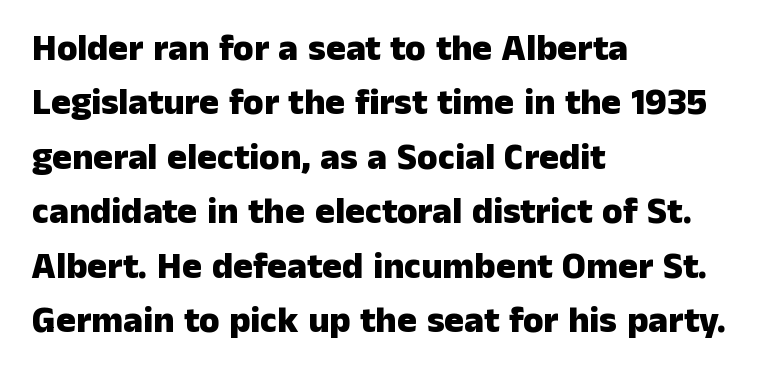
The image shows 37 px heavy sans-serif type, upright; set left-aligned, normal line spacing (1.47x), normal letter spacing, not underlined; low stroke contrast and a medium x-height.
